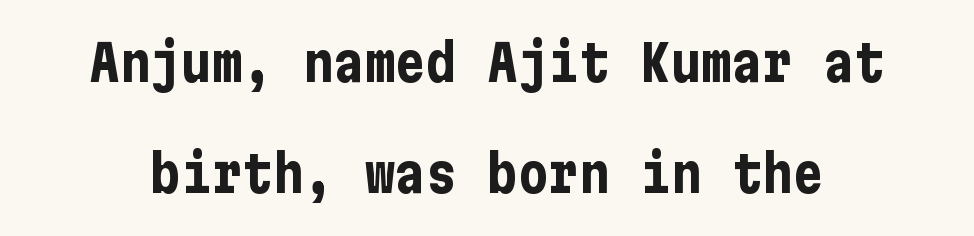
A typesetter would call this leading open, well beyond the default. This rendering features lettering with no underline. Note: no serifs on the glyphs. Style check: upright.
